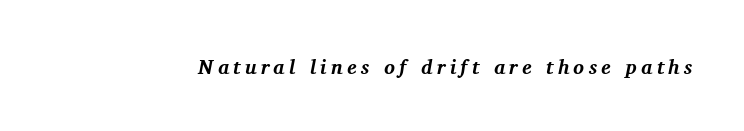
Q: Is the text bold? A: Yes.
Q: Is the text italic (slanted)? A: Yes, it leans right by about 11 degrees.
Q: Is the text underlined? A: No.
Q: Is the spacing between letters normal or unusually wide? A: Unusually wide.
